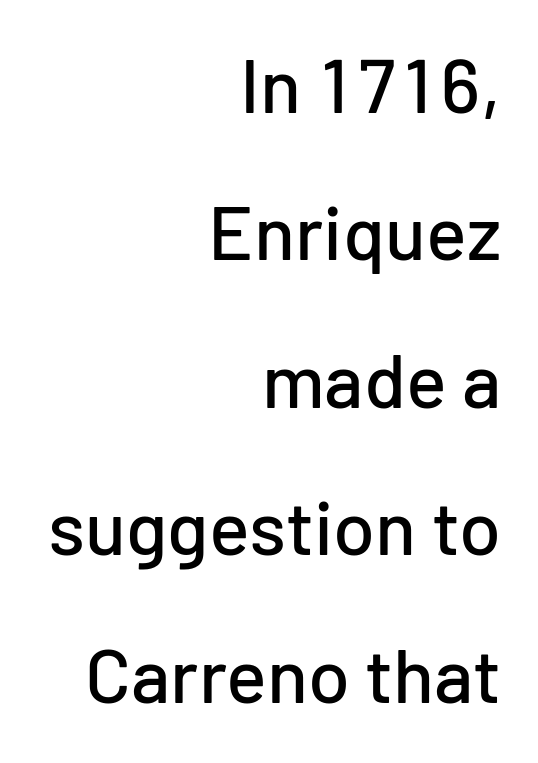
Q: Is the text italic (slanted)? A: No, it is upright.
Q: Is the typeface a serif or a sans-serif typeface? A: Sans-serif.
Q: Is the text underlined? A: No.
Q: How is the paragraph aligned? A: Right-aligned.
Q: Is the spacing between letters normal or unusually wide? A: Normal.
Q: Is the spacing between lines tight, normal or loose? A: Loose.
Q: Width (condensed, normal, or wide)? A: Normal.
Q: Stroke contrast? A: Low.
Q: x-height? A: Medium.
Q: Monospaced? A: No.
